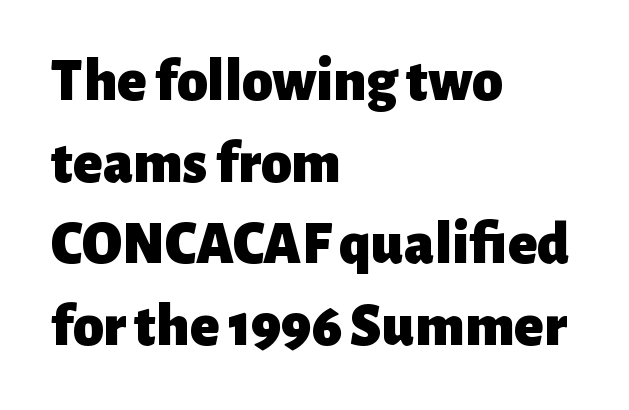
Line starts are locked; line ends wander. The designer left line spacing at the default. Do the letters lean? They stand straight. Is this a fixed-width face? No — the glyphs have proportional, varying widths.
